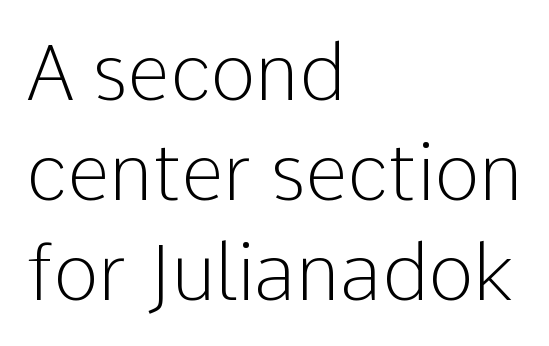
{"serif": "no", "italic": "no", "bold": "no", "weight": "light", "width": "normal", "stroke_contrast": "low", "x_height": "medium", "monospaced": "no", "underline": "no", "align": "left", "line_spacing": "normal", "line_spacing_ratio": 1.3, "letter_spacing": "normal", "letter_spacing_em": 0.0, "glyph_px": 77}
